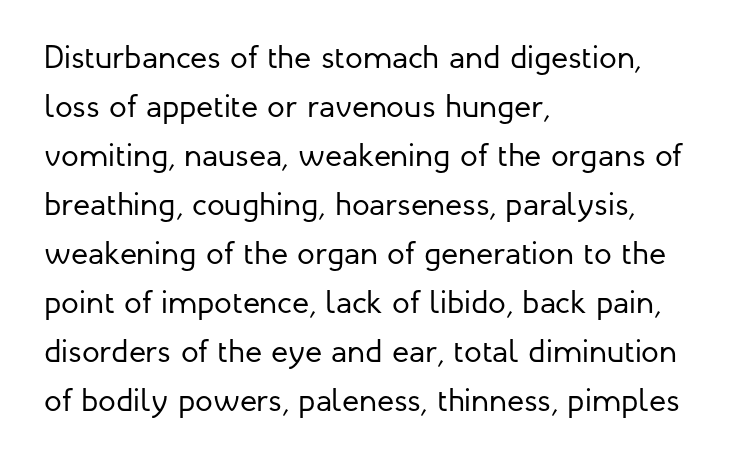
{"serif": "no", "italic": "no", "bold": "no", "weight": "regular", "width": "normal", "stroke_contrast": "low", "x_height": "medium", "monospaced": "no", "underline": "no", "align": "left", "line_spacing": "normal", "line_spacing_ratio": 1.53, "letter_spacing": "normal", "letter_spacing_em": 0.0, "glyph_px": 32}
